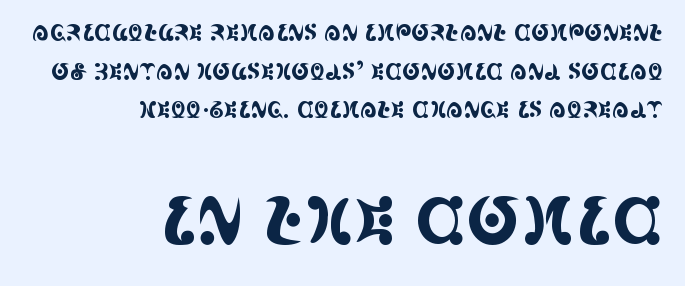
The image shows 65 px condensed serif type, upright; set right-aligned, line spacing 1.76x, normal letter spacing, not underlined; the second (bottom) block is 2.95x larger; a large x-height.
